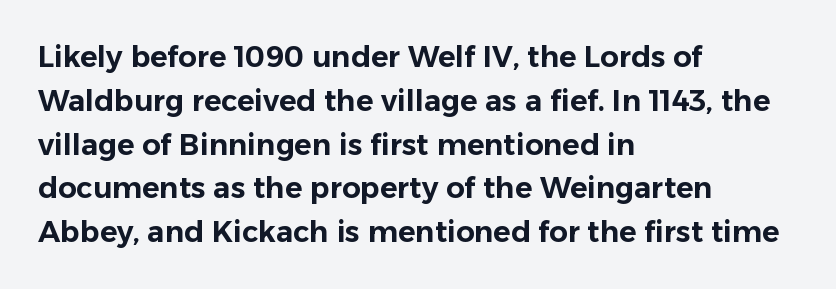
Q: Is the text italic (slanted)? A: No, it is upright.
Q: Is the typeface a serif or a sans-serif typeface? A: Sans-serif.
Q: Is the text underlined? A: No.
Q: How is the paragraph aligned? A: Left-aligned.
Q: Is the spacing between letters normal or unusually wide? A: Normal.
Q: Is the spacing between lines tight, normal or loose? A: Normal.
Q: Width (condensed, normal, or wide)? A: Normal.
Q: Stroke contrast? A: Low.
Q: x-height? A: Medium.
Q: Monospaced? A: No.
